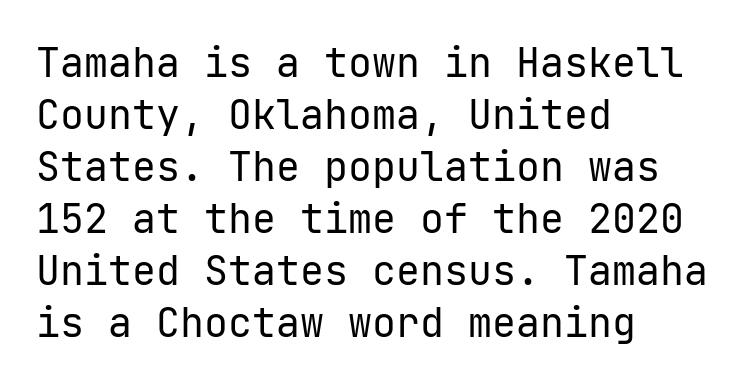
Letter spacing: default. Characters remain perfectly vertical along every line. Leading: standard. Alignment: flush left.
